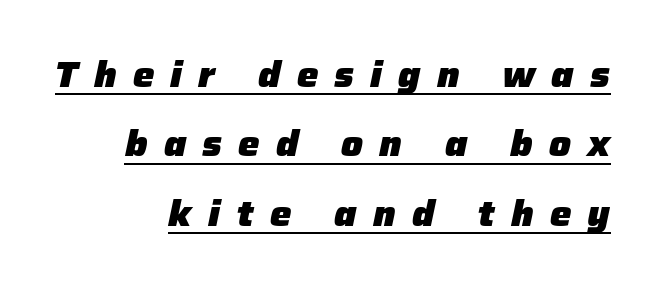
Students, observe the line beneath the letters — that is underlining. A full-strength bold gives these letters their thick strokes. Spacing verdict: proportional, widths tailored to each character. Line spacing here is loose.
